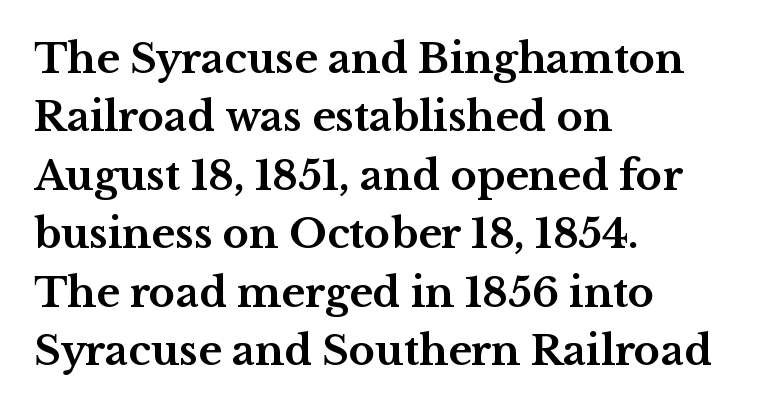
{"serif": "yes", "italic": "no", "bold": "yes", "weight": "bold", "width": "wide", "stroke_contrast": "medium", "x_height": "medium", "monospaced": "no", "underline": "no", "align": "left", "line_spacing": "normal", "line_spacing_ratio": 1.46, "letter_spacing": "normal", "letter_spacing_em": 0.0, "glyph_px": 40}
